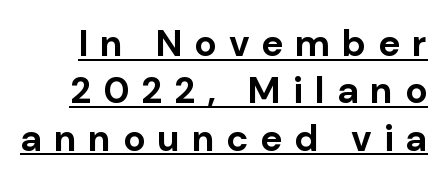
The image shows 37 px bold sans-serif type, upright; set normal line spacing (1.28x), unusually wide letter spacing (+0.32 em), underlined; low stroke contrast and a medium x-height.
